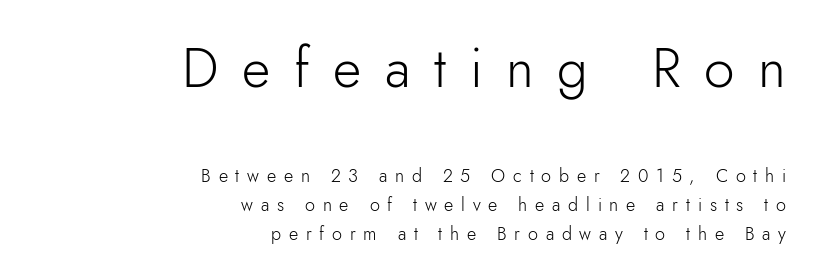
{"serif": "no", "italic": "no", "bold": "no", "weight": "light", "width": "normal", "stroke_contrast": "low", "x_height": "small", "monospaced": "no", "underline": "no", "align": "right", "line_spacing": "normal", "line_spacing_ratio": 1.63, "letter_spacing": "wide", "letter_spacing_em": 0.43, "larger_block": "first", "size_ratio": 3.06, "glyph_px": 55}
